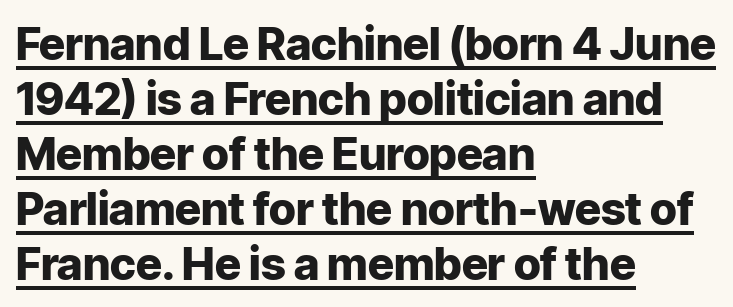
Q: Is the text bold? A: Yes.
Q: Is the text italic (slanted)? A: No, it is upright.
Q: Is the typeface a serif or a sans-serif typeface? A: Sans-serif.
Q: Is the text underlined? A: Yes.
Q: How is the paragraph aligned? A: Left-aligned.
Q: Is the spacing between letters normal or unusually wide? A: Normal.
Q: Width (condensed, normal, or wide)? A: Normal.
Q: Stroke contrast? A: Low.
Q: x-height? A: Medium.
Q: Monospaced? A: No.
